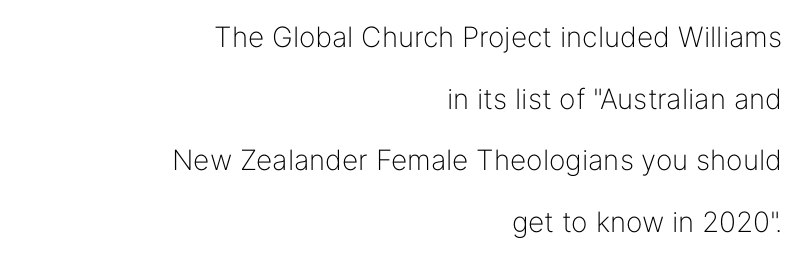
Q: Is the text bold? A: No.
Q: Is the text italic (slanted)? A: No, it is upright.
Q: Is the typeface a serif or a sans-serif typeface? A: Sans-serif.
Q: Is the text underlined? A: No.
Q: How is the paragraph aligned? A: Right-aligned.
Q: Is the spacing between letters normal or unusually wide? A: Normal.
Q: Is the spacing between lines tight, normal or loose? A: Loose.
Q: Width (condensed, normal, or wide)? A: Normal.
Q: Stroke contrast? A: Low.
Q: x-height? A: Medium.
Q: Monospaced? A: No.
